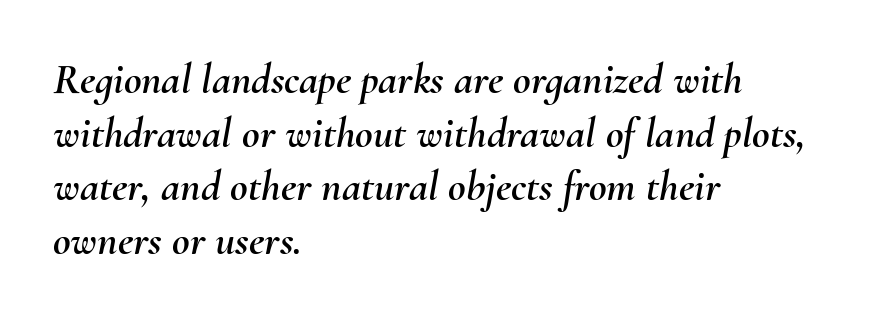
{"italic": "yes", "lean": "right", "slant_degrees": 10, "width": "normal", "stroke_contrast": "medium", "x_height": "small", "monospaced": "no", "underline": "no", "align": "left", "line_spacing": "normal", "line_spacing_ratio": 1.25, "letter_spacing": "normal", "letter_spacing_em": 0.0, "glyph_px": 43}
